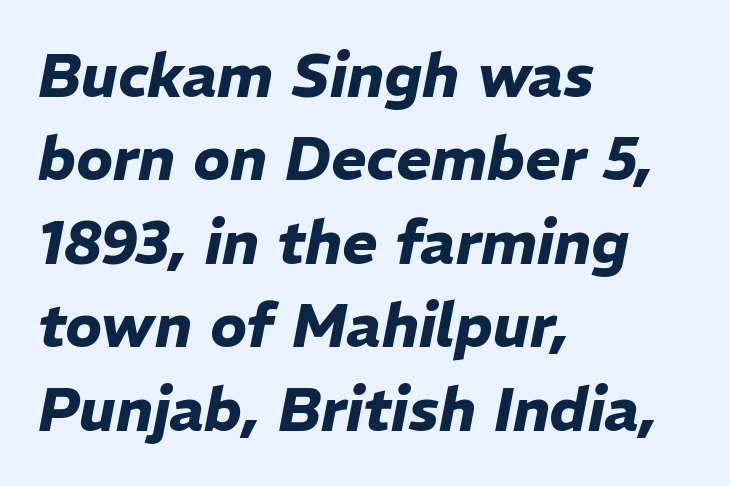
{"italic": "yes", "lean": "right", "slant_degrees": 11, "bold": "yes", "weight": "heavy", "width": "normal", "stroke_contrast": "low", "x_height": "medium", "monospaced": "no", "underline": "no", "align": "left", "line_spacing": "normal", "line_spacing_ratio": 1.39, "letter_spacing": "normal", "letter_spacing_em": 0.0, "glyph_px": 60}
